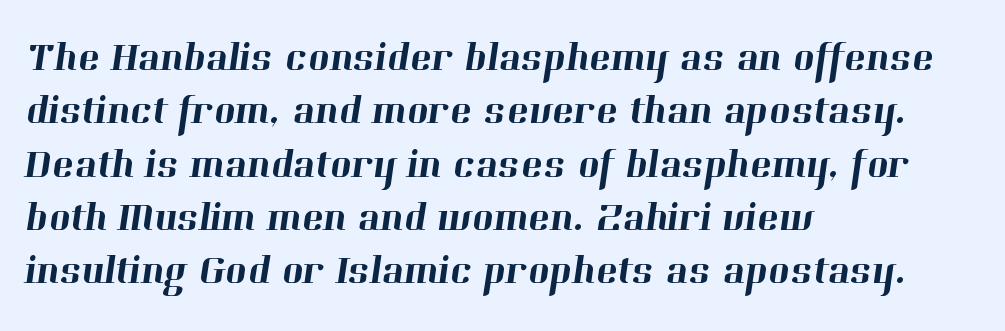
The image shows 41 px serif type; set left-aligned, normal line spacing (1.3x), normal letter spacing, not underlined; high stroke contrast and a medium x-height.
